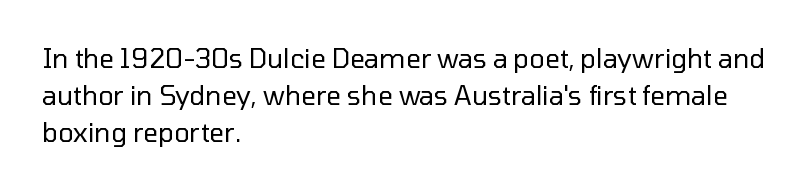
The image shows 26 px text type, upright; set left-aligned, normal line spacing (1.43x), normal letter spacing, not underlined.
